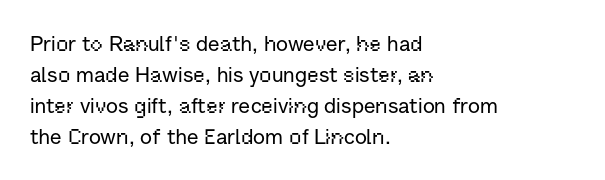
Q: Is the text italic (slanted)? A: No, it is upright.
Q: Is the text underlined? A: No.
Q: How is the paragraph aligned? A: Left-aligned.
Q: Is the spacing between letters normal or unusually wide? A: Normal.
Q: Is the spacing between lines tight, normal or loose? A: Normal.
